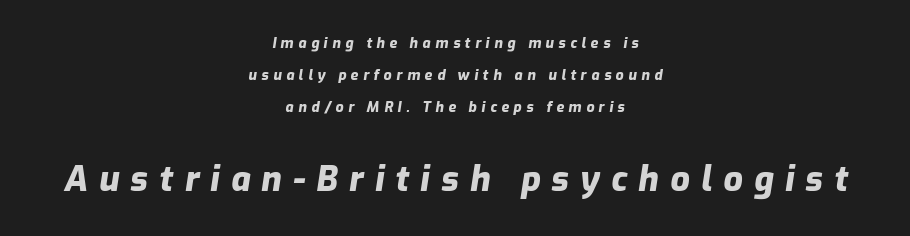
Q: Is the text bold? A: Yes.
Q: Is the text italic (slanted)? A: Yes, it leans right by about 9 degrees.
Q: Is the text underlined? A: No.
Q: How is the paragraph aligned? A: Centered.
Q: Is the spacing between letters normal or unusually wide? A: Unusually wide.
Q: Is the spacing between lines tight, normal or loose? A: Loose.
Q: Which block of text is set in a larger size, the first (top) or the second (bottom)? A: The second (bottom) one.
Q: Width (condensed, normal, or wide)? A: Normal.
Q: Stroke contrast? A: Low.
Q: x-height? A: Medium.
Q: Monospaced? A: No.
